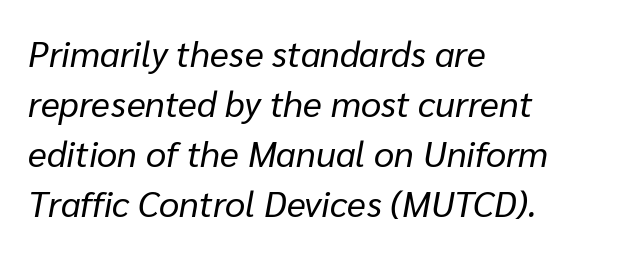
Q: Is the text bold? A: No.
Q: Is the text italic (slanted)? A: Yes, it leans right by about 10 degrees.
Q: Is the text underlined? A: No.
Q: How is the paragraph aligned? A: Left-aligned.
Q: Is the spacing between letters normal or unusually wide? A: Normal.
Q: Is the spacing between lines tight, normal or loose? A: Normal.
Q: Width (condensed, normal, or wide)? A: Normal.
Q: Stroke contrast? A: Low.
Q: x-height? A: Medium.
Q: Monospaced? A: No.
